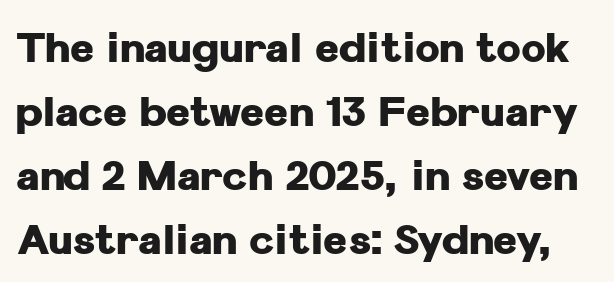
Honestly, the letter spacing is just normal — you wouldn't notice it. A typesetter would call this proportional, since set widths differ per character. Reading down the column, the eye jumps a familiar distance to each next line. This rendering employs a face without finishing strokes, i.e., a sans-serif.
